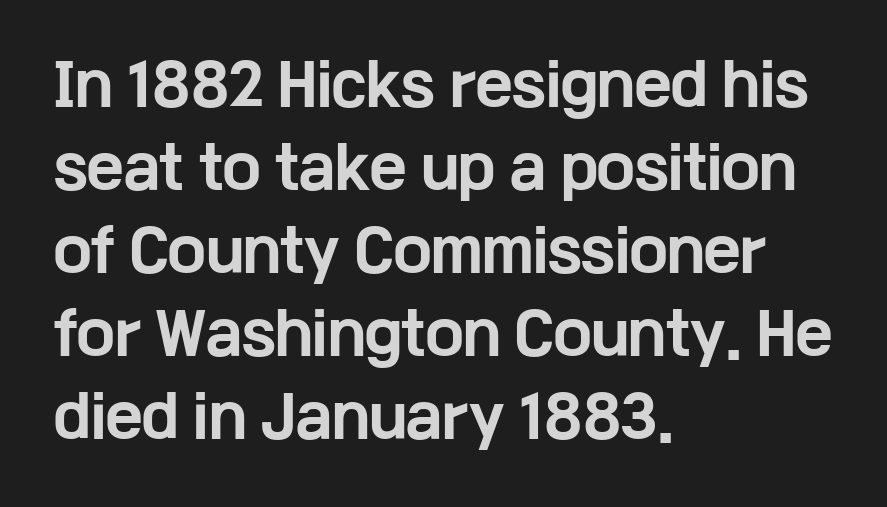
{"serif": "no", "italic": "no", "bold": "yes", "weight": "bold", "width": "wide", "stroke_contrast": "low", "x_height": "medium", "monospaced": "no", "underline": "no", "align": "left", "line_spacing": "normal", "line_spacing_ratio": 1.48, "letter_spacing": "normal", "letter_spacing_em": 0.0, "glyph_px": 56}
